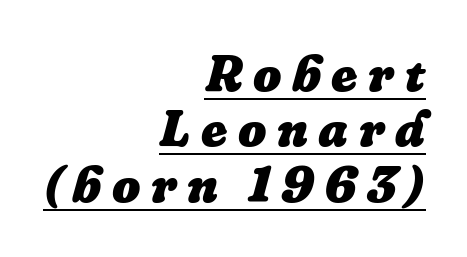
{"italic": "yes", "lean": "right", "slant_degrees": 16, "bold": "yes", "weight": "heavy", "width": "normal", "stroke_contrast": "low", "x_height": "medium", "monospaced": "no", "underline": "yes", "align": "right", "line_spacing": "tight", "line_spacing_ratio": 1.11, "letter_spacing": "wide", "letter_spacing_em": 0.21, "glyph_px": 50}
